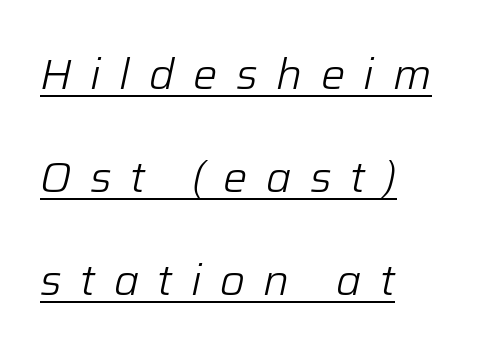
Q: Is the text bold? A: No.
Q: Is the text italic (slanted)? A: Yes, it leans right by about 12 degrees.
Q: Is the text underlined? A: Yes.
Q: How is the paragraph aligned? A: Left-aligned.
Q: Is the spacing between letters normal or unusually wide? A: Unusually wide.
Q: Is the spacing between lines tight, normal or loose? A: Loose.
Q: Width (condensed, normal, or wide)? A: Normal.
Q: Stroke contrast? A: Low.
Q: x-height? A: Medium.
Q: Monospaced? A: No.
